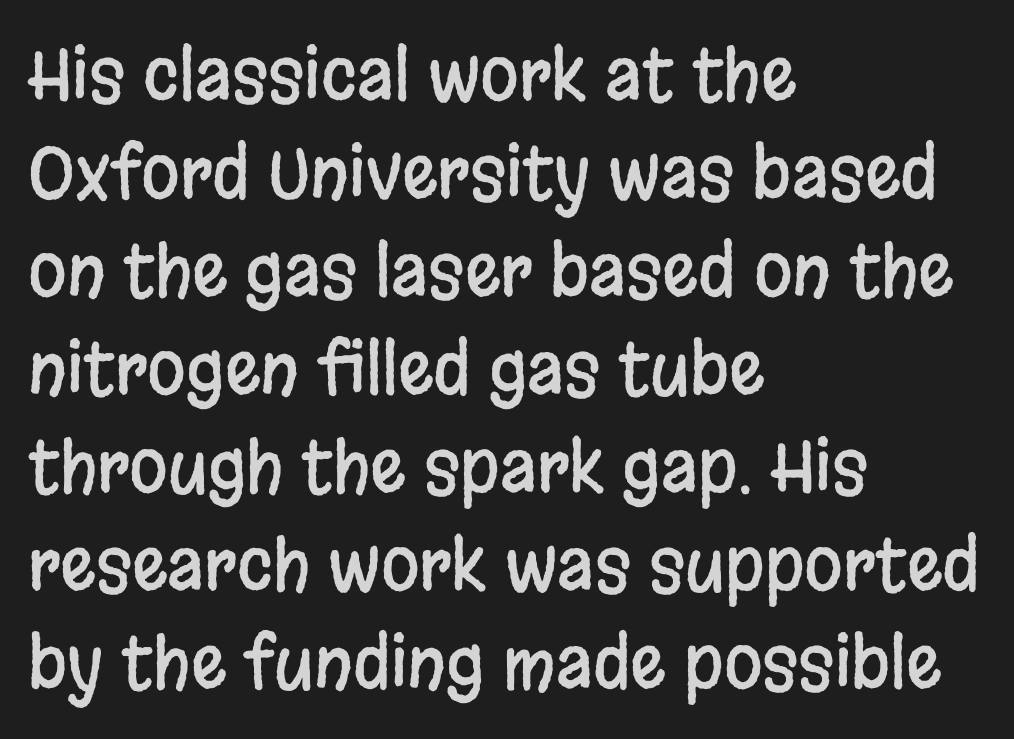
Q: Is the text italic (slanted)? A: No, it is upright.
Q: Is the typeface a serif or a sans-serif typeface? A: Sans-serif.
Q: Is the text underlined? A: No.
Q: How is the paragraph aligned? A: Left-aligned.
Q: Is the spacing between letters normal or unusually wide? A: Normal.
Q: Is the spacing between lines tight, normal or loose? A: Normal.
Q: Width (condensed, normal, or wide)? A: Condensed.
Q: Stroke contrast? A: Low.
Q: x-height? A: Large.
Q: Monospaced? A: No.
